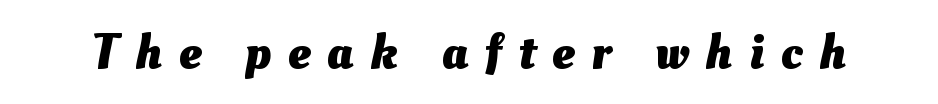
{"bold": "yes", "weight": "heavy", "width": "normal", "stroke_contrast": "medium", "x_height": "small", "monospaced": "no", "underline": "no", "letter_spacing": "wide", "letter_spacing_em": 0.34, "glyph_px": 50}
